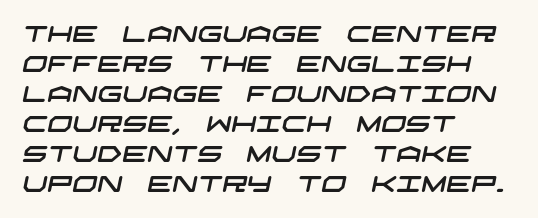
The image shows 22 px text type; set left-aligned, normal line spacing (1.36x), normal letter spacing, not underlined.
